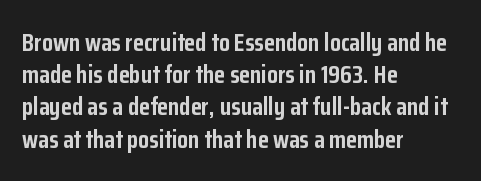
{"italic": "no", "bold": "yes", "underline": "no", "align": "left", "line_spacing": "normal", "line_spacing_ratio": 1.29, "letter_spacing": "normal", "letter_spacing_em": 0.0, "glyph_px": 25}
